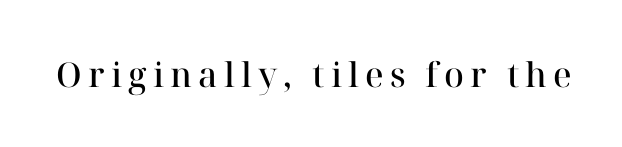
Q: Is the text bold? A: Semi-bold.
Q: Is the text italic (slanted)? A: No, it is upright.
Q: Is the typeface a serif or a sans-serif typeface? A: Serif.
Q: Is the text underlined? A: No.
Q: Width (condensed, normal, or wide)? A: Normal.
Q: Stroke contrast? A: High.
Q: x-height? A: Medium.
Q: Monospaced? A: No.
